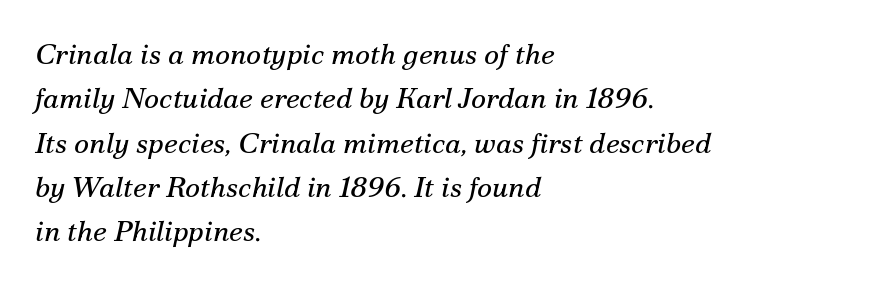
The image shows 29 px regular-weight serif type, italic (leaning right); set left-aligned, normal line spacing (1.53x), normal letter spacing, not underlined; medium stroke contrast and a small x-height.
